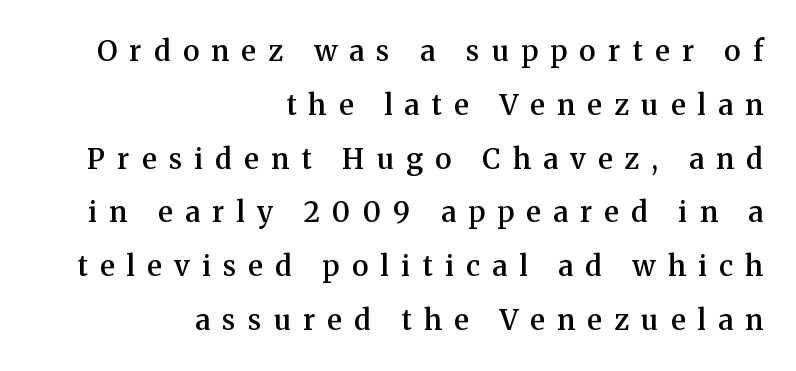
Q: Is the text bold? A: Semi-bold.
Q: Is the text italic (slanted)? A: No, it is upright.
Q: Is the typeface a serif or a sans-serif typeface? A: Serif.
Q: Is the text underlined? A: No.
Q: How is the paragraph aligned? A: Right-aligned.
Q: Is the spacing between letters normal or unusually wide? A: Unusually wide.
Q: Is the spacing between lines tight, normal or loose? A: Loose.
Q: Width (condensed, normal, or wide)? A: Normal.
Q: Stroke contrast? A: Medium.
Q: x-height? A: Medium.
Q: Monospaced? A: No.
